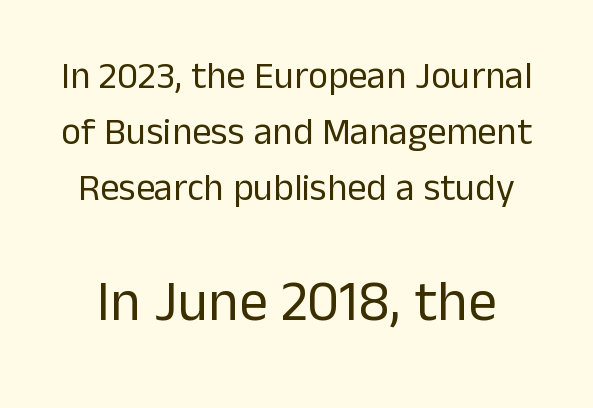
The image shows 57 px regular-weight sans-serif type, upright; set normal line spacing (1.47x), normal letter spacing, not underlined; the second (bottom) block is 1.5x larger; low stroke contrast and a medium x-height.
